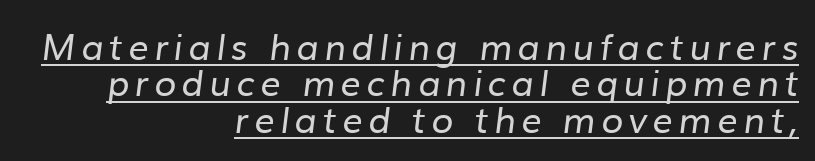
These lines are composed in type without serifs. The specimen includes a rule beneath the text block's lines. Weight: in the light-to-regular range. The paragraph has a hard right edge and a soft left edge. The letters advance in unequal steps, a hallmark of proportional type.
